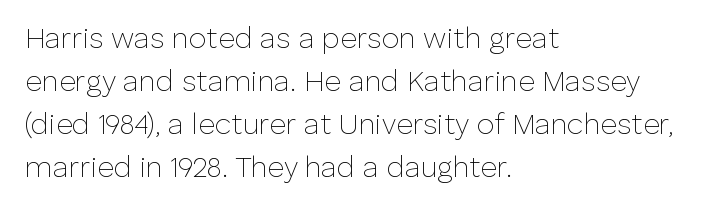
Does extra space separate the letters? No, they use regular spacing. The characters are drawn with everyday or finer stroke widths. The face used here is proportionally spaced, like ordinary book or web type. This block has exactly the height ordinary leading produces. This is roman type, the default non-slanted kind.
